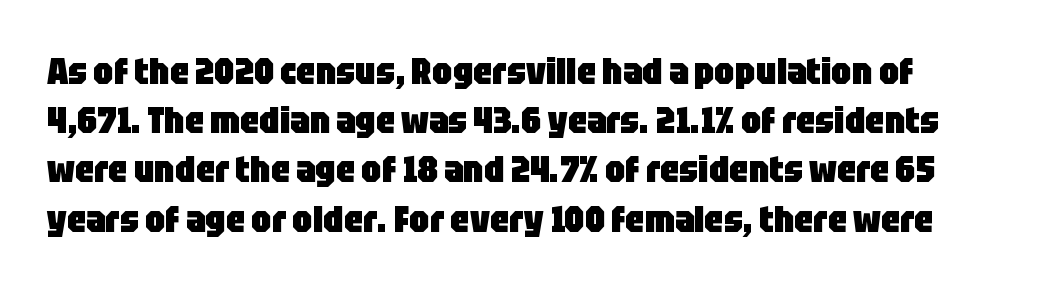
Font category for this specimen: sans-serif. The glyphs have the mass of a bold cut. Check the space under the baseline: it is left empty. A roman cut, with each character standing at attention. Regular leading.
